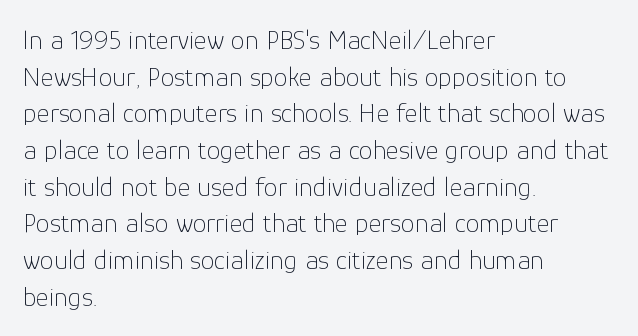
Q: Is the text bold? A: No.
Q: Is the text italic (slanted)? A: No, it is upright.
Q: Is the typeface a serif or a sans-serif typeface? A: Sans-serif.
Q: Is the text underlined? A: No.
Q: How is the paragraph aligned? A: Left-aligned.
Q: Is the spacing between letters normal or unusually wide? A: Normal.
Q: Is the spacing between lines tight, normal or loose? A: Normal.
Q: Width (condensed, normal, or wide)? A: Normal.
Q: Stroke contrast? A: Low.
Q: x-height? A: Medium.
Q: Monospaced? A: No.
